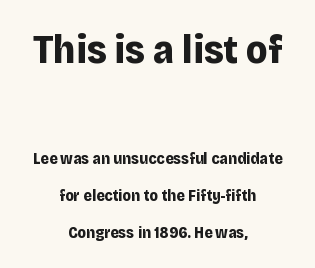
{"serif": "no", "italic": "no", "bold": "yes", "weight": "bold", "width": "normal", "stroke_contrast": "low", "x_height": "large", "monospaced": "no", "underline": "no", "align": "center", "line_spacing": "loose", "line_spacing_ratio": 2.3, "letter_spacing": "normal", "letter_spacing_em": 0.0, "larger_block": "first", "size_ratio": 2.5, "glyph_px": 40}
